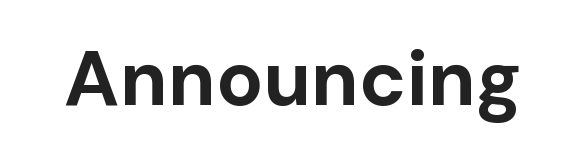
The image shows 78 px bold sans-serif type, upright; set normal letter spacing, not underlined; low stroke contrast and a medium x-height.
